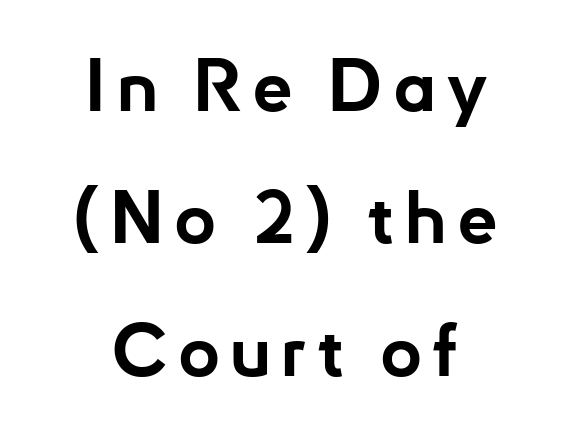
The image shows 72 px bold sans-serif type, upright; set line spacing 1.84x, not underlined; low stroke contrast and a small x-height.
